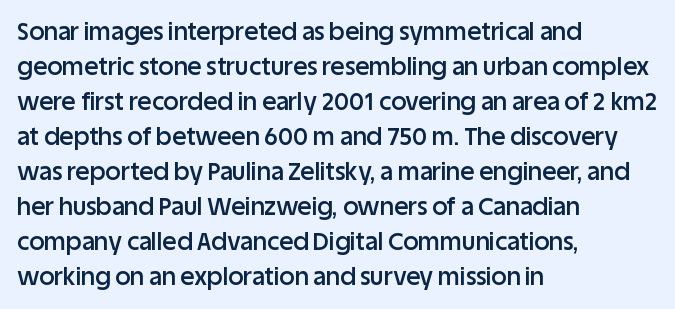
{"italic": "no", "bold": "semi", "underline": "no", "align": "left", "line_spacing": "normal", "line_spacing_ratio": 1.46, "letter_spacing": "normal", "letter_spacing_em": 0.0, "glyph_px": 24}
